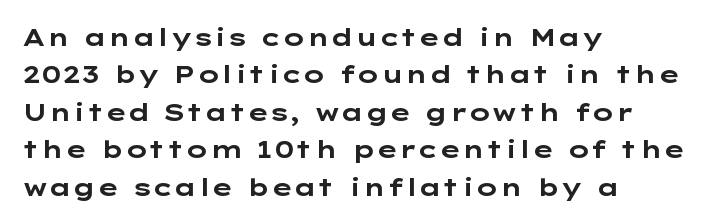
Q: Is the text bold? A: Yes.
Q: Is the text italic (slanted)? A: No, it is upright.
Q: Is the text underlined? A: No.
Q: How is the paragraph aligned? A: Left-aligned.
Q: Is the spacing between letters normal or unusually wide? A: Normal.
Q: Is the spacing between lines tight, normal or loose? A: Normal.
